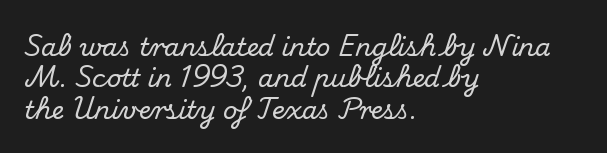
{"underline": "no", "align": "left", "line_spacing": "normal", "line_spacing_ratio": 1.26, "letter_spacing": "normal", "letter_spacing_em": 0.0, "glyph_px": 25}
